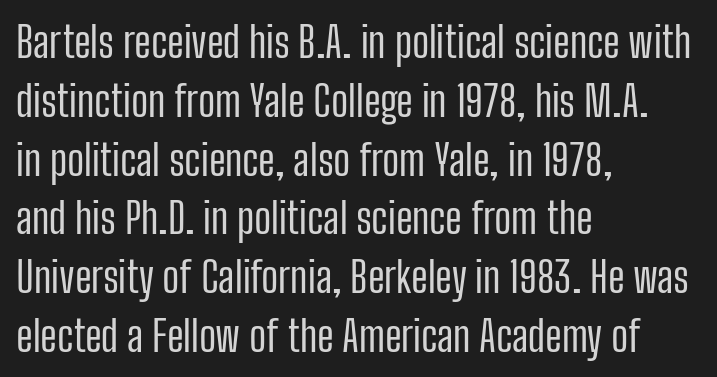
{"serif": "no", "italic": "no", "bold": "no", "weight": "regular", "width": "condensed", "stroke_contrast": "low", "x_height": "medium", "monospaced": "no", "underline": "no", "align": "left", "line_spacing": "normal", "line_spacing_ratio": 1.4, "letter_spacing": "normal", "letter_spacing_em": 0.0, "glyph_px": 42}
